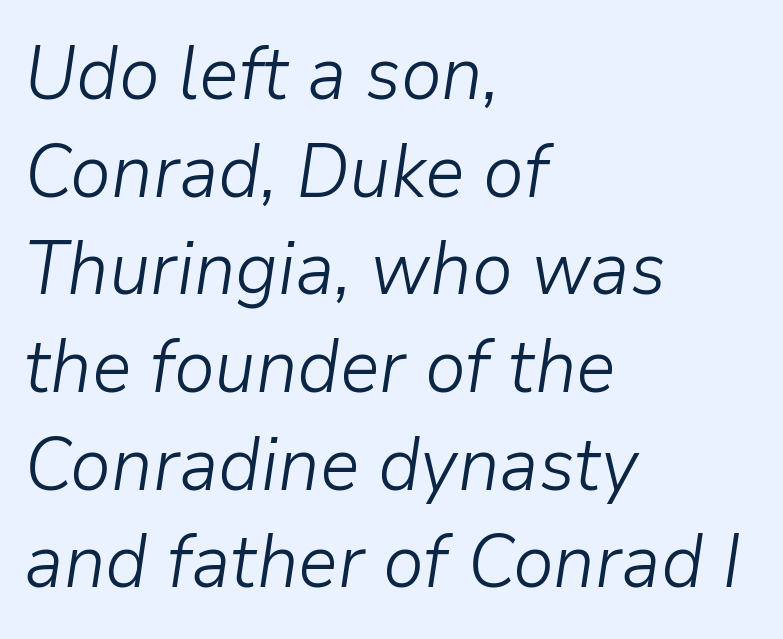
{"italic": "yes", "lean": "right", "slant_degrees": 9, "bold": "no", "weight": "light", "width": "normal", "stroke_contrast": "low", "x_height": "medium", "monospaced": "no", "underline": "no", "align": "left", "line_spacing": "normal", "line_spacing_ratio": 1.32, "letter_spacing": "normal", "letter_spacing_em": 0.0, "glyph_px": 74}
